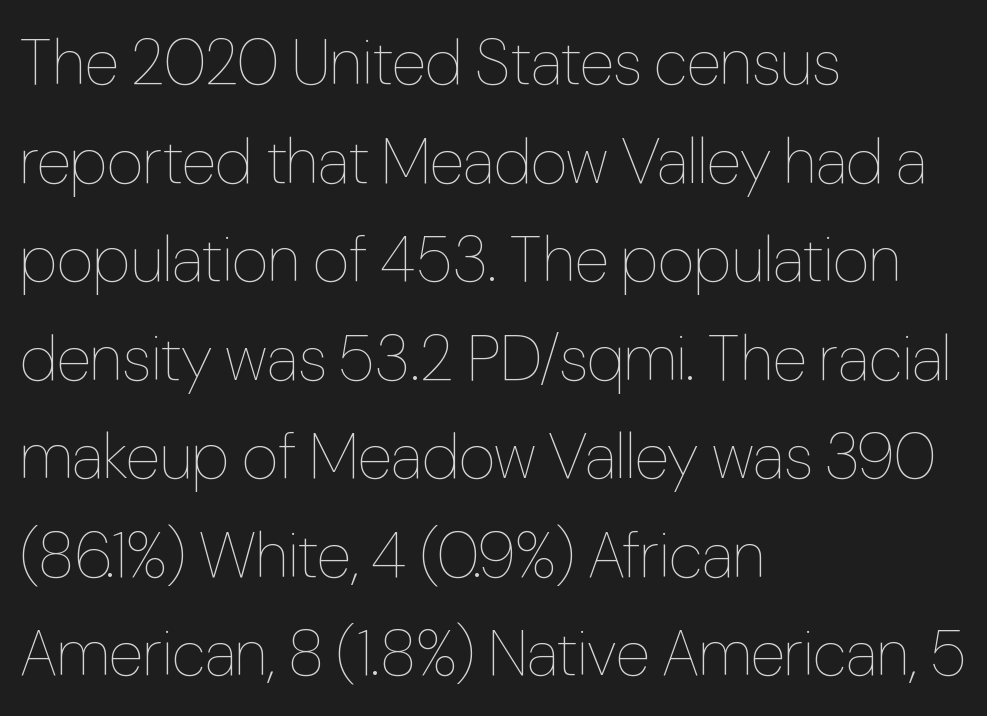
{"italic": "no", "bold": "no", "weight": "thin", "width": "condensed", "stroke_contrast": "low", "x_height": "medium", "monospaced": "no", "underline": "no", "align": "left", "line_spacing": "normal", "line_spacing_ratio": 1.54, "letter_spacing": "normal", "letter_spacing_em": 0.0, "glyph_px": 64}
